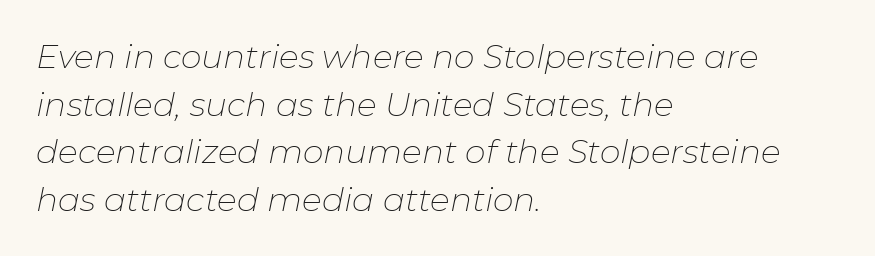
The image shows 33 px thin type, italic (leaning right); set left-aligned, normal line spacing (1.44x), normal letter spacing, not underlined; low stroke contrast and a medium x-height.
